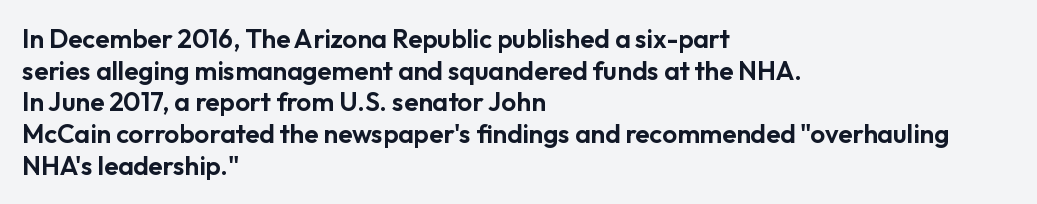
Q: Is the text italic (slanted)? A: No, it is upright.
Q: Is the text underlined? A: No.
Q: How is the paragraph aligned? A: Left-aligned.
Q: Is the spacing between letters normal or unusually wide? A: Normal.
